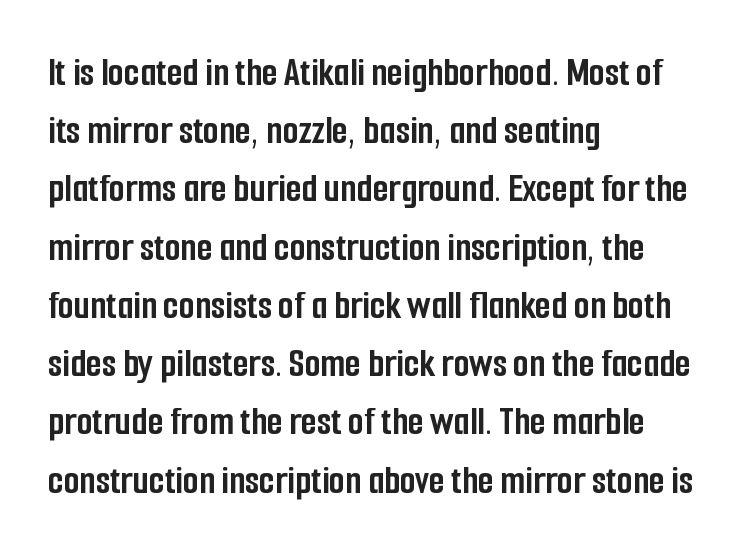
The letters advance in unequal steps, a hallmark of proportional type. Rows of type keep a routine distance in the vertical direction. Students, note that the glyphs here touch the page at normal intervals. Lines of text with bare space underneath. Typeset ragged right — the left edge is the straight one.
